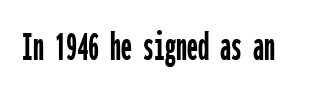
Q: Is the text italic (slanted)? A: No, it is upright.
Q: Is the typeface a serif or a sans-serif typeface? A: Sans-serif.
Q: Is the text underlined? A: No.
Q: Is the spacing between letters normal or unusually wide? A: Normal.
Q: Width (condensed, normal, or wide)? A: Condensed.
Q: Stroke contrast? A: Low.
Q: x-height? A: Medium.
Q: Monospaced? A: Yes.
